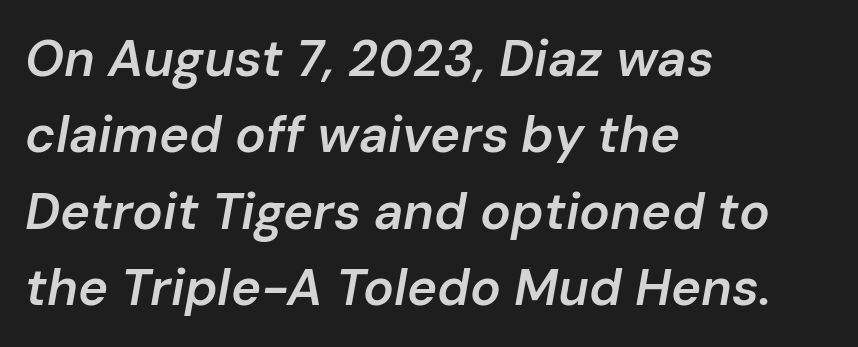
{"italic": "yes", "lean": "right", "slant_degrees": 10, "bold": "semi", "weight": "semibold", "width": "normal", "stroke_contrast": "low", "x_height": "medium", "monospaced": "no", "underline": "no", "align": "left", "line_spacing": "normal", "line_spacing_ratio": 1.5, "letter_spacing": "normal", "letter_spacing_em": 0.0, "glyph_px": 51}
